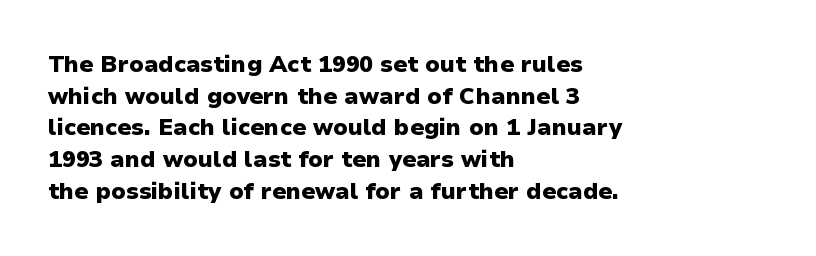
{"italic": "no", "bold": "yes", "underline": "no", "align": "left", "line_spacing": "normal", "line_spacing_ratio": 1.38, "letter_spacing": "normal", "letter_spacing_em": 0.0, "glyph_px": 23}
